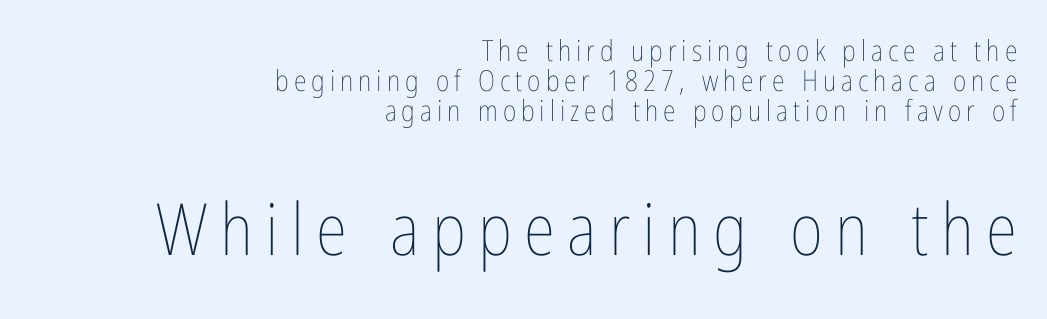
Q: Is the text bold? A: No.
Q: Is the text italic (slanted)? A: No, it is upright.
Q: Is the text underlined? A: No.
Q: How is the paragraph aligned? A: Right-aligned.
Q: Is the spacing between lines tight, normal or loose? A: Tight.
Q: Which block of text is set in a larger size, the first (top) or the second (bottom)? A: The second (bottom) one.
Q: Width (condensed, normal, or wide)? A: Condensed.
Q: Stroke contrast? A: Low.
Q: x-height? A: Medium.
Q: Monospaced? A: No.
